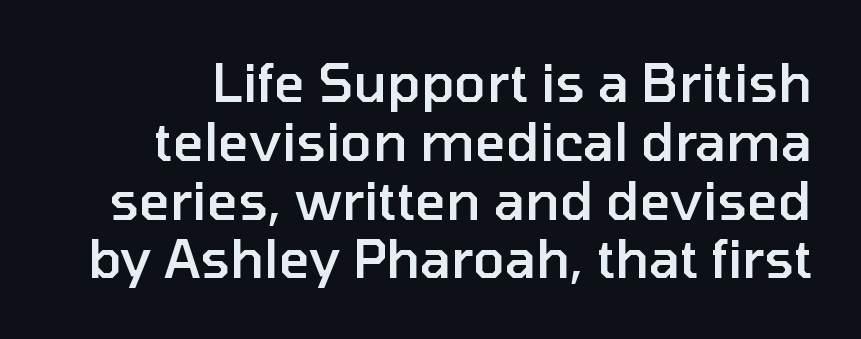
Q: Is the text bold? A: Semi-bold.
Q: Is the text italic (slanted)? A: No, it is upright.
Q: Is the typeface a serif or a sans-serif typeface? A: Sans-serif.
Q: Is the text underlined? A: No.
Q: Is the spacing between letters normal or unusually wide? A: Normal.
Q: Is the spacing between lines tight, normal or loose? A: Tight.
Q: Width (condensed, normal, or wide)? A: Normal.
Q: Stroke contrast? A: Low.
Q: x-height? A: Medium.
Q: Monospaced? A: No.
